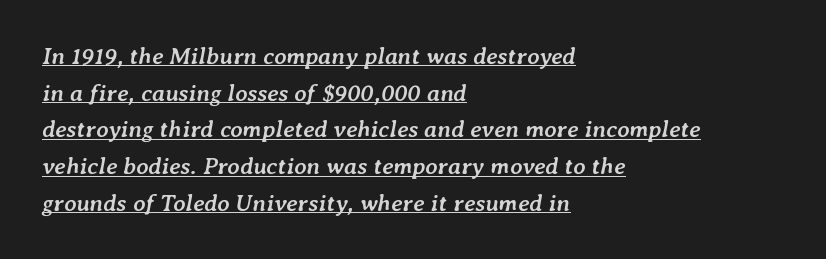
Q: Is the text bold? A: Yes.
Q: Is the text italic (slanted)? A: Yes, it leans right by about 7 degrees.
Q: Is the text underlined? A: Yes.
Q: How is the paragraph aligned? A: Left-aligned.
Q: Is the spacing between letters normal or unusually wide? A: Normal.
Q: Is the spacing between lines tight, normal or loose? A: Normal.
